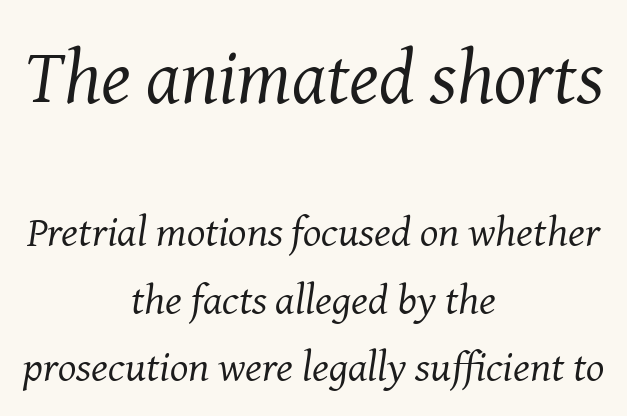
Q: Is the text bold? A: No.
Q: Is the text italic (slanted)? A: Yes, it leans right by about 8 degrees.
Q: Is the typeface a serif or a sans-serif typeface? A: Serif.
Q: Is the text underlined? A: No.
Q: How is the paragraph aligned? A: Centered.
Q: Is the spacing between letters normal or unusually wide? A: Normal.
Q: Is the spacing between lines tight, normal or loose? A: Normal.
Q: Which block of text is set in a larger size, the first (top) or the second (bottom)? A: The first (top) one.
Q: Width (condensed, normal, or wide)? A: Normal.
Q: Stroke contrast? A: Medium.
Q: x-height? A: Medium.
Q: Monospaced? A: No.
